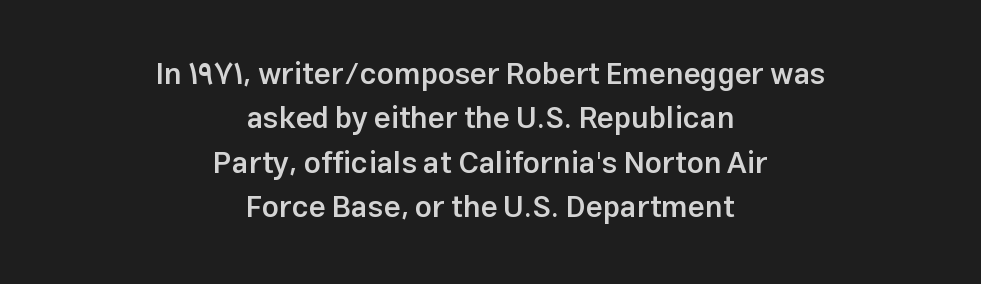
The image shows 30 px semibold sans-serif type, upright; set centered, normal line spacing (1.48x), normal letter spacing, not underlined; low stroke contrast and a medium x-height.
